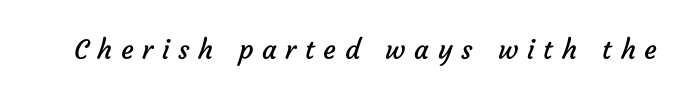
{"bold": "no", "underline": "no", "letter_spacing": "wide", "letter_spacing_em": 0.32, "glyph_px": 27}
